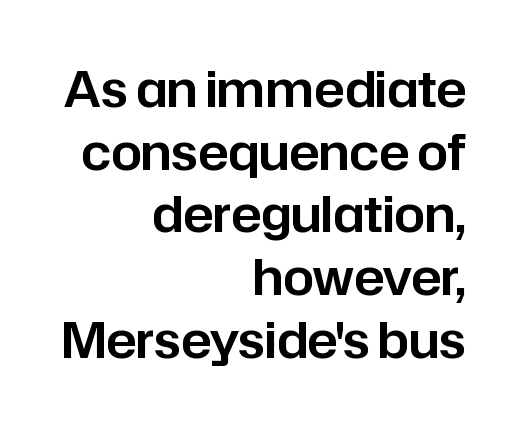
{"serif": "no", "italic": "no", "width": "normal", "stroke_contrast": "low", "x_height": "medium", "monospaced": "no", "underline": "no", "align": "right", "line_spacing": "normal", "line_spacing_ratio": 1.28, "letter_spacing": "normal", "letter_spacing_em": 0.0, "glyph_px": 49}
